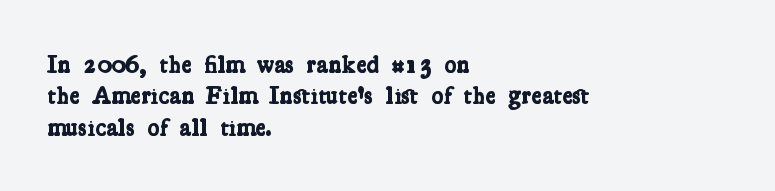
{"bold": "yes", "underline": "no", "align": "left", "line_spacing": "normal", "line_spacing_ratio": 1.26, "letter_spacing": "normal", "letter_spacing_em": 0.0, "glyph_px": 25}
